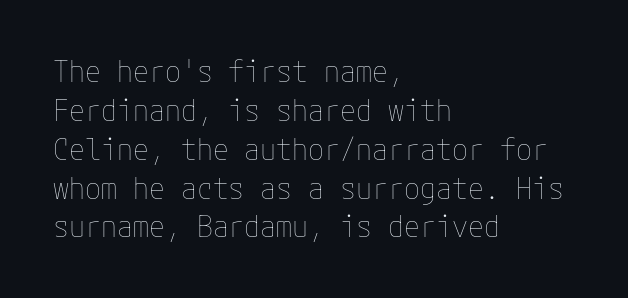
The space between consecutive lines is moderate. No extra ink here — the face is not bold. The lettering holds an erect, upright posture throughout. Any mark beneath the type? The region is blank. This rendering uses left alignment, leaving the right contour irregular.
